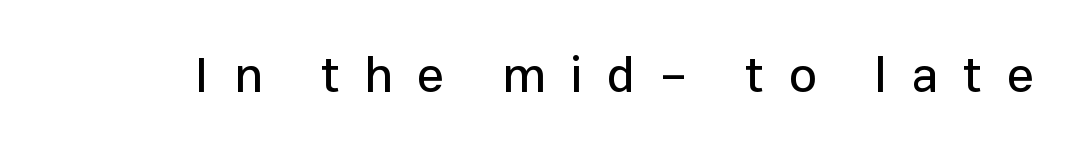
{"serif": "no", "italic": "no", "width": "normal", "stroke_contrast": "low", "x_height": "medium", "monospaced": "no", "underline": "no", "letter_spacing": "wide", "letter_spacing_em": 0.48, "glyph_px": 50}
